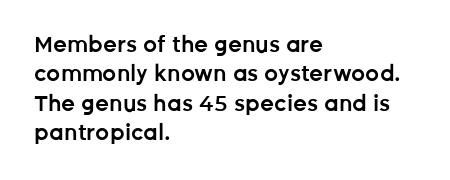
The image shows 22 px text type, upright; set left-aligned, normal line spacing (1.34x), normal letter spacing, not underlined.
